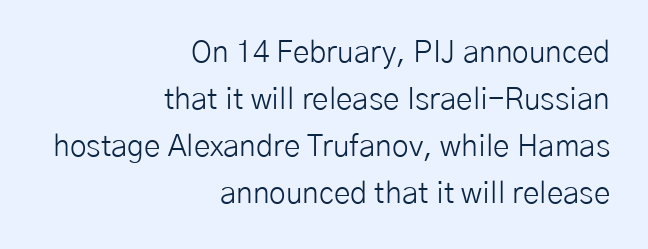
The image shows 30 px light sans-serif type, upright; set right-aligned, normal line spacing (1.57x), normal letter spacing, not underlined; low stroke contrast and a medium x-height.
